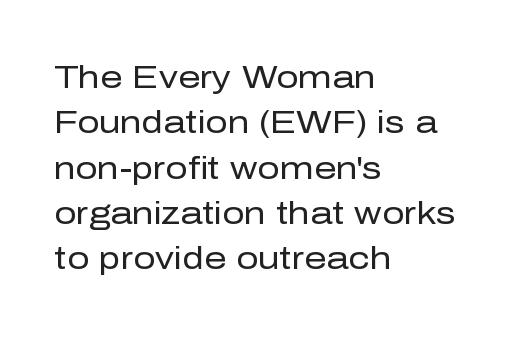
Q: Is the text bold? A: No.
Q: Is the text italic (slanted)? A: No, it is upright.
Q: Is the typeface a serif or a sans-serif typeface? A: Sans-serif.
Q: Is the text underlined? A: No.
Q: How is the paragraph aligned? A: Left-aligned.
Q: Is the spacing between letters normal or unusually wide? A: Normal.
Q: Is the spacing between lines tight, normal or loose? A: Normal.
Q: Width (condensed, normal, or wide)? A: Normal.
Q: Stroke contrast? A: Low.
Q: x-height? A: Medium.
Q: Monospaced? A: No.
